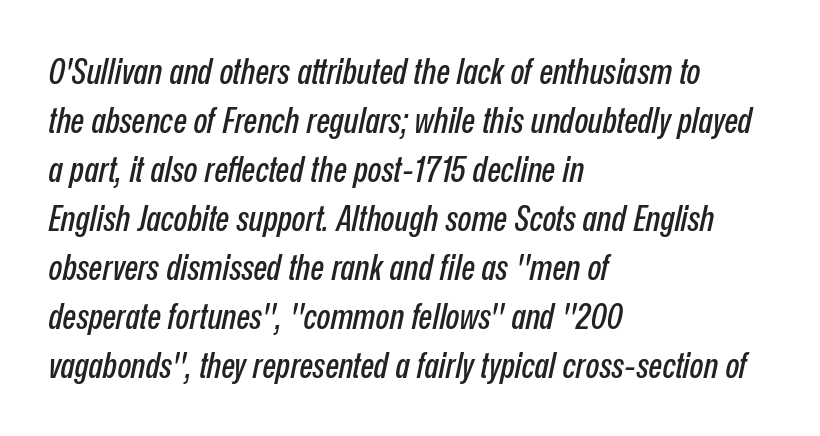
{"italic": "yes", "lean": "right", "slant_degrees": 12, "width": "condensed", "stroke_contrast": "low", "x_height": "medium", "monospaced": "no", "underline": "no", "align": "left", "line_spacing": "normal", "line_spacing_ratio": 1.36, "letter_spacing": "normal", "letter_spacing_em": 0.0, "glyph_px": 36}
